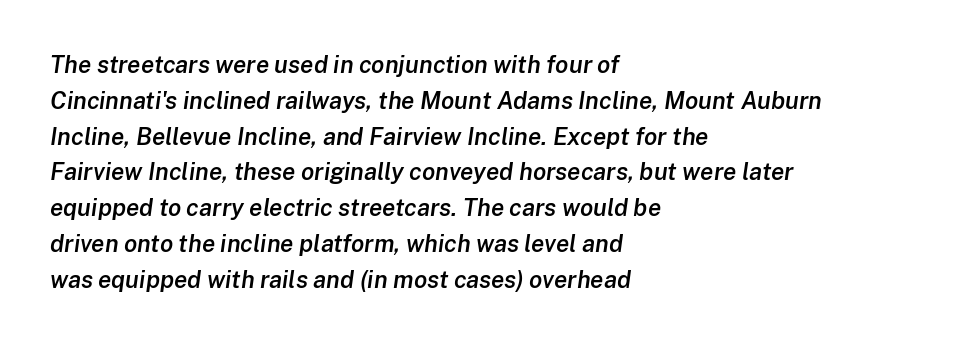
The leading is moderate, giving the passage an even texture. Emphasis-style slanted type is in use. Every letter is mildly thick-stroked: semibold rather than bold. The foot of each line stays bare and open. Line starts are locked; line ends wander. There is no visible air inserted between adjacent glyphs.
